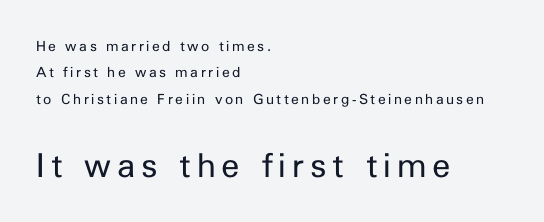
The image shows 33 px regular-weight sans-serif type, upright; set left-aligned, line spacing 1.89x, not underlined; the second (bottom) block is 2.36x larger; low stroke contrast and a medium x-height.
